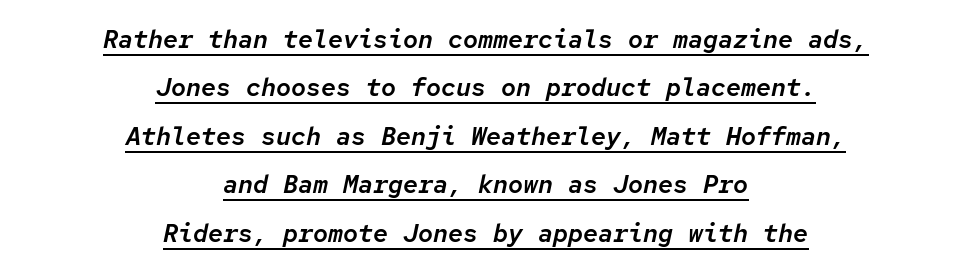
The text block is weighted toward neither margin, spreading evenly from the middle. Observe the ordinary spacing: letters are neighbours, not strangers. Decoration check: the copy is underlined. Line spacing here is loose.
